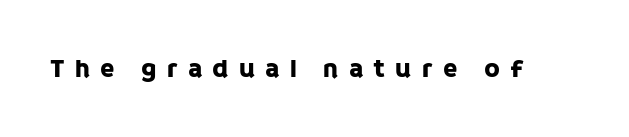
{"italic": "no", "underline": "no", "letter_spacing": "wide", "letter_spacing_em": 0.39, "glyph_px": 26}
